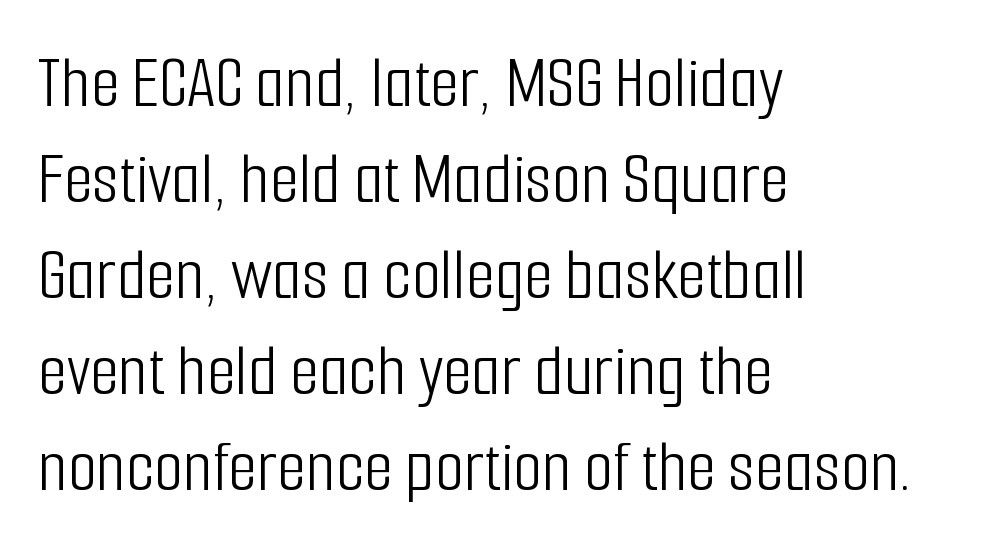
Q: Is the text bold? A: No.
Q: Is the text italic (slanted)? A: No, it is upright.
Q: Is the typeface a serif or a sans-serif typeface? A: Sans-serif.
Q: Is the text underlined? A: No.
Q: How is the paragraph aligned? A: Left-aligned.
Q: Is the spacing between letters normal or unusually wide? A: Normal.
Q: Is the spacing between lines tight, normal or loose? A: Normal.
Q: Width (condensed, normal, or wide)? A: Condensed.
Q: Stroke contrast? A: Low.
Q: x-height? A: Medium.
Q: Monospaced? A: No.
